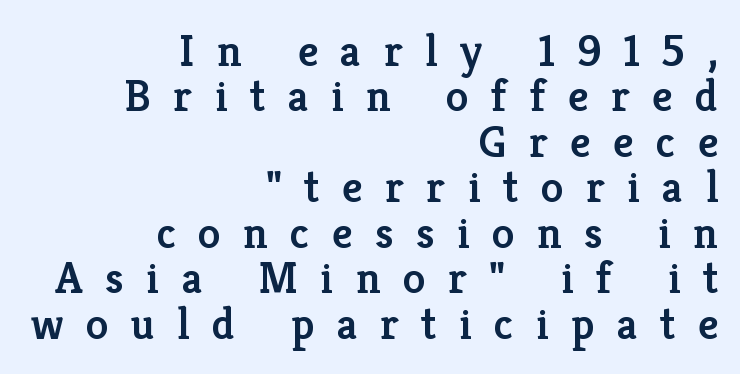
Q: Is the text bold? A: Semi-bold.
Q: Is the text italic (slanted)? A: No, it is upright.
Q: Is the typeface a serif or a sans-serif typeface? A: Serif.
Q: Is the text underlined? A: No.
Q: How is the paragraph aligned? A: Right-aligned.
Q: Is the spacing between letters normal or unusually wide? A: Unusually wide.
Q: Is the spacing between lines tight, normal or loose? A: Tight.
Q: Width (condensed, normal, or wide)? A: Normal.
Q: Stroke contrast? A: Low.
Q: x-height? A: Medium.
Q: Monospaced? A: No.
